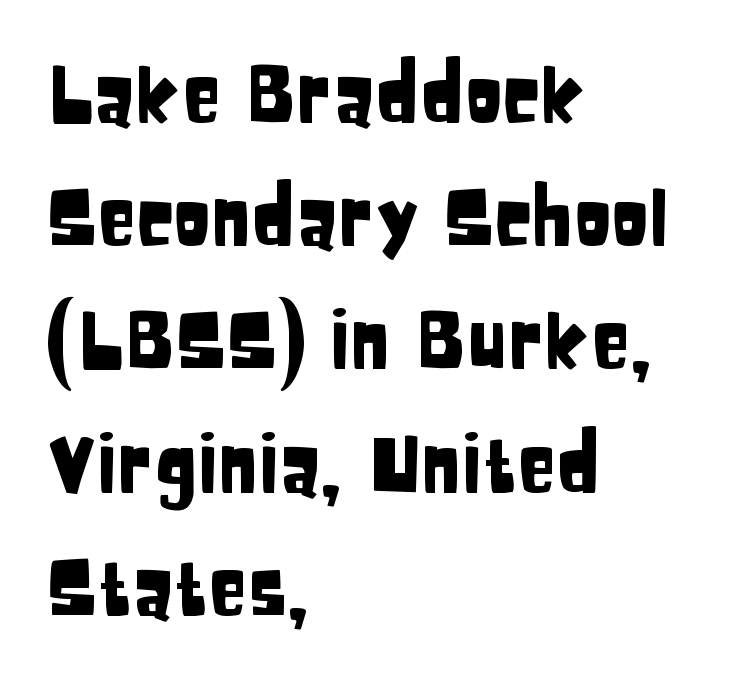
The image shows 79 px condensed sans-serif type, upright; set left-aligned, normal line spacing (1.56x), normal letter spacing, not underlined; low stroke contrast and a large x-height.
